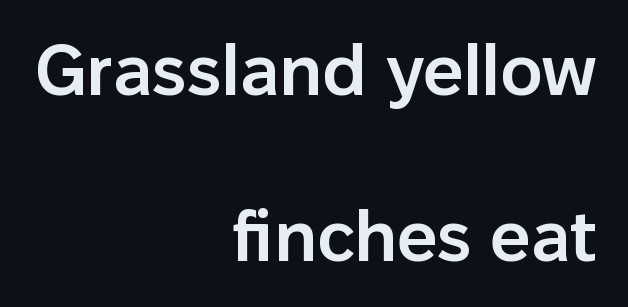
Weight check: semibold — heavier than regular, not quite bold. A typesetter would call this proportional, since set widths differ per character. Does the copy run flush right? Yes — the right margin is perfectly even. Stroke terminals: plain, sans-serif.
